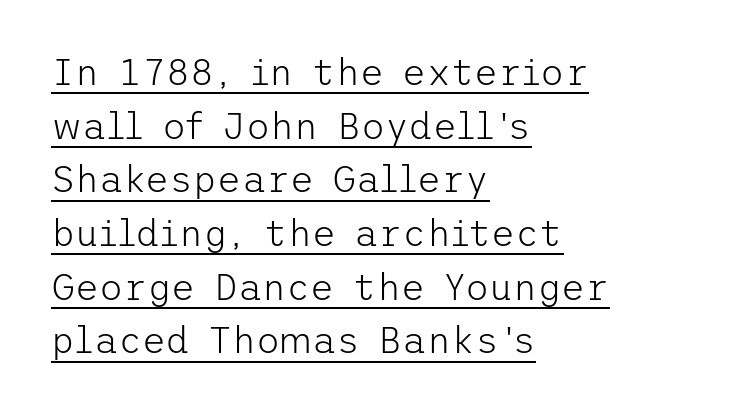
Every word sits above its own underline. Posture: straight, roman, zero tilt. A classic flush-left, rag-right setting is used for this passage. The rows are spaced the way most documents space them. A typesetter would call this zero additional tracking. Observe the absence of serifs on each vertical stroke in this sample.
